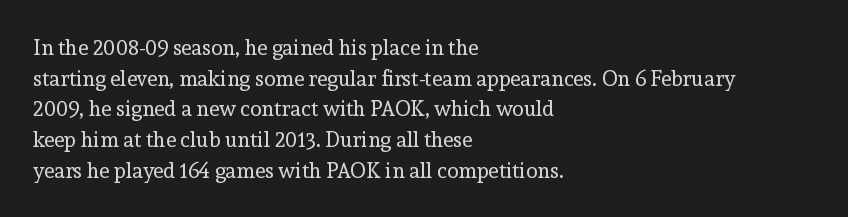
The image shows 21 px text type, upright; set left-aligned, normal line spacing (1.46x), normal letter spacing, not underlined.
